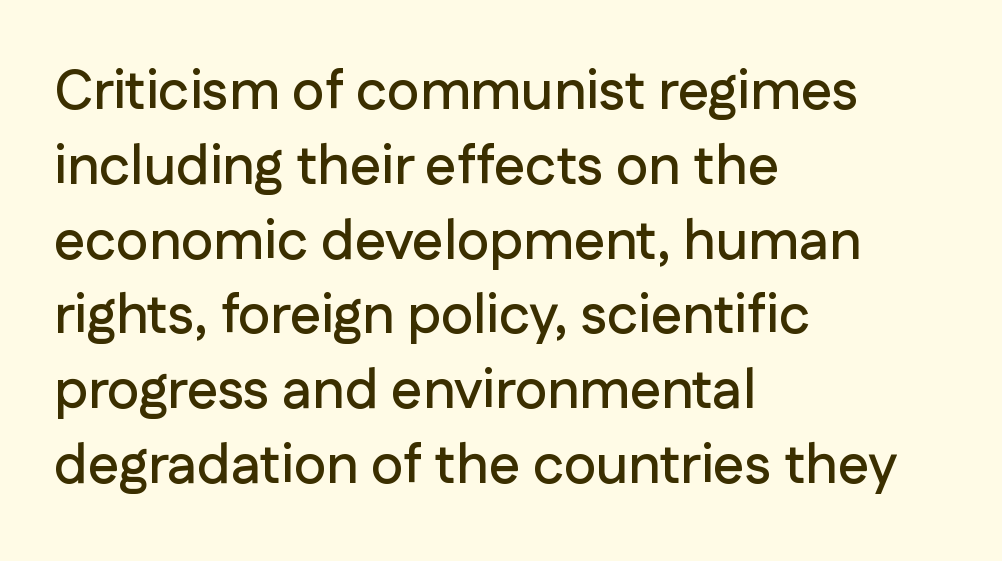
{"serif": "no", "italic": "no", "width": "normal", "stroke_contrast": "low", "x_height": "medium", "monospaced": "no", "underline": "no", "align": "left", "line_spacing": "normal", "line_spacing_ratio": 1.36, "letter_spacing": "normal", "letter_spacing_em": 0.0, "glyph_px": 55}
